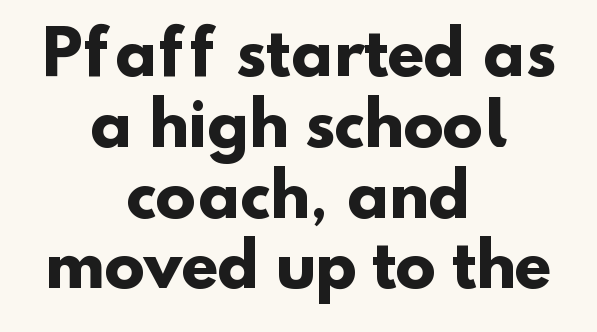
Q: Is the text bold? A: Yes.
Q: Is the typeface a serif or a sans-serif typeface? A: Sans-serif.
Q: Is the text underlined? A: No.
Q: How is the paragraph aligned? A: Centered.
Q: Is the spacing between letters normal or unusually wide? A: Normal.
Q: Width (condensed, normal, or wide)? A: Normal.
Q: Stroke contrast? A: Low.
Q: x-height? A: Small.
Q: Monospaced? A: No.
